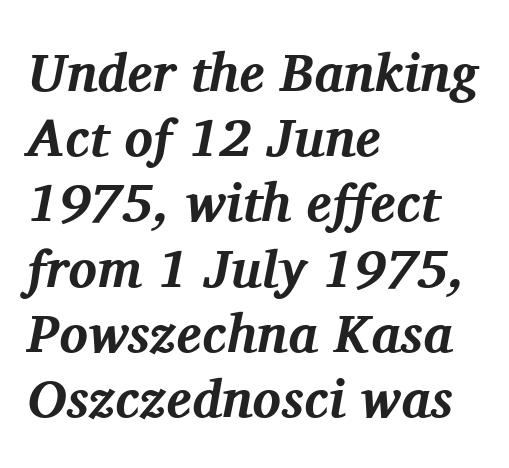
Q: Is the text bold? A: Yes.
Q: Is the text italic (slanted)? A: Yes, it leans right by about 11 degrees.
Q: Is the typeface a serif or a sans-serif typeface? A: Serif.
Q: Is the text underlined? A: No.
Q: How is the paragraph aligned? A: Left-aligned.
Q: Is the spacing between letters normal or unusually wide? A: Normal.
Q: Width (condensed, normal, or wide)? A: Normal.
Q: Stroke contrast? A: Medium.
Q: x-height? A: Medium.
Q: Monospaced? A: No.
